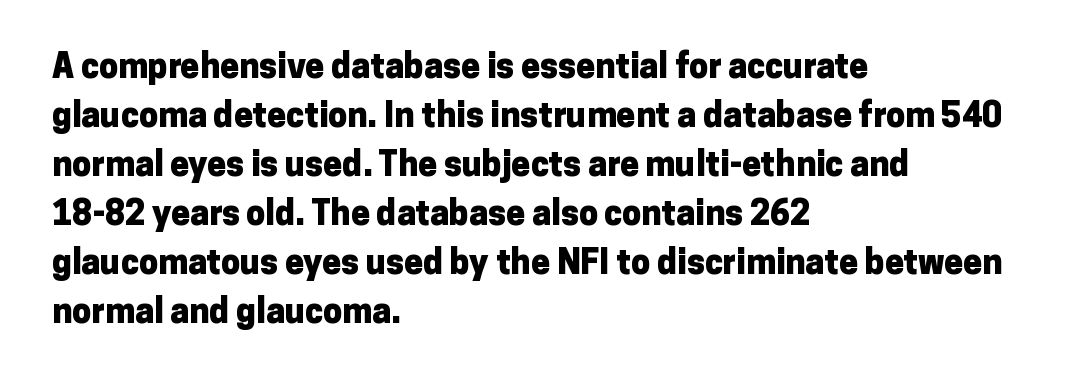
Q: Is the text bold? A: Yes.
Q: Is the text italic (slanted)? A: No, it is upright.
Q: Is the typeface a serif or a sans-serif typeface? A: Sans-serif.
Q: Is the text underlined? A: No.
Q: How is the paragraph aligned? A: Left-aligned.
Q: Is the spacing between letters normal or unusually wide? A: Normal.
Q: Is the spacing between lines tight, normal or loose? A: Normal.
Q: Width (condensed, normal, or wide)? A: Normal.
Q: Stroke contrast? A: Low.
Q: x-height? A: Medium.
Q: Monospaced? A: No.
